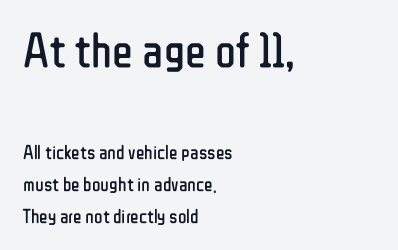
{"serif": "no", "italic": "no", "bold": "no", "weight": "regular", "width": "condensed", "stroke_contrast": "low", "x_height": "medium", "monospaced": "no", "underline": "no", "align": "left", "line_spacing": "normal", "line_spacing_ratio": 1.61, "letter_spacing": "normal", "letter_spacing_em": 0.0, "larger_block": "first", "size_ratio": 2.45, "glyph_px": 49}
